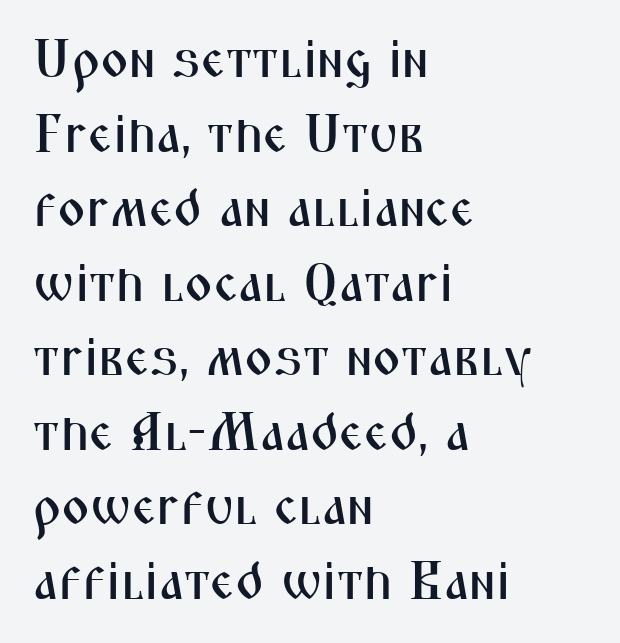
Q: Is the text italic (slanted)? A: No, it is upright.
Q: Is the typeface a serif or a sans-serif typeface? A: Sans-serif.
Q: Is the text underlined? A: No.
Q: How is the paragraph aligned? A: Left-aligned.
Q: Is the spacing between letters normal or unusually wide? A: Normal.
Q: Is the spacing between lines tight, normal or loose? A: Normal.
Q: Width (condensed, normal, or wide)? A: Condensed.
Q: Stroke contrast? A: Medium.
Q: x-height? A: Medium.
Q: Monospaced? A: No.
